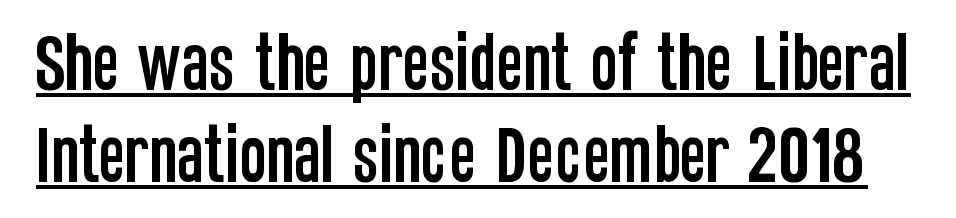
The image shows 64 px condensed sans-serif type, upright; set normal line spacing (1.43x), normal letter spacing, underlined; low stroke contrast and a large x-height.
